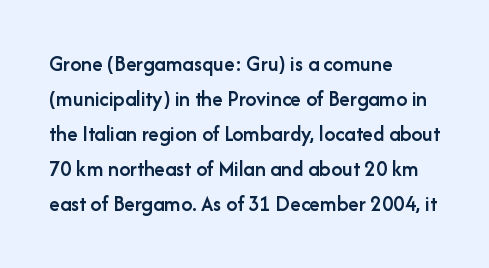
Q: Is the text bold? A: Semi-bold.
Q: Is the text italic (slanted)? A: No, it is upright.
Q: Is the text underlined? A: No.
Q: How is the paragraph aligned? A: Left-aligned.
Q: Is the spacing between letters normal or unusually wide? A: Normal.
Q: Is the spacing between lines tight, normal or loose? A: Normal.
